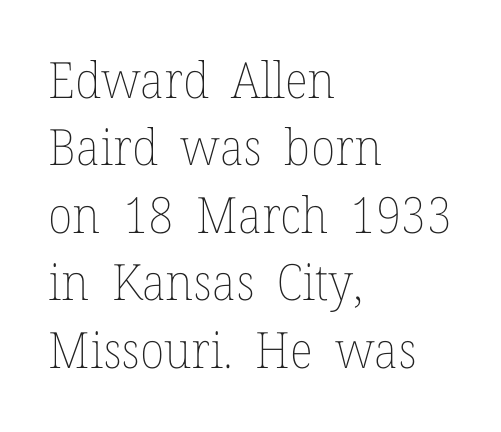
Designer's note — italics off, roman on. Note the varied advance widths — an 'i' is clearly narrower than an 'm'. Compared with a centered layout, this one pins lines to the left instead. Nobody drew a line under any word here.
